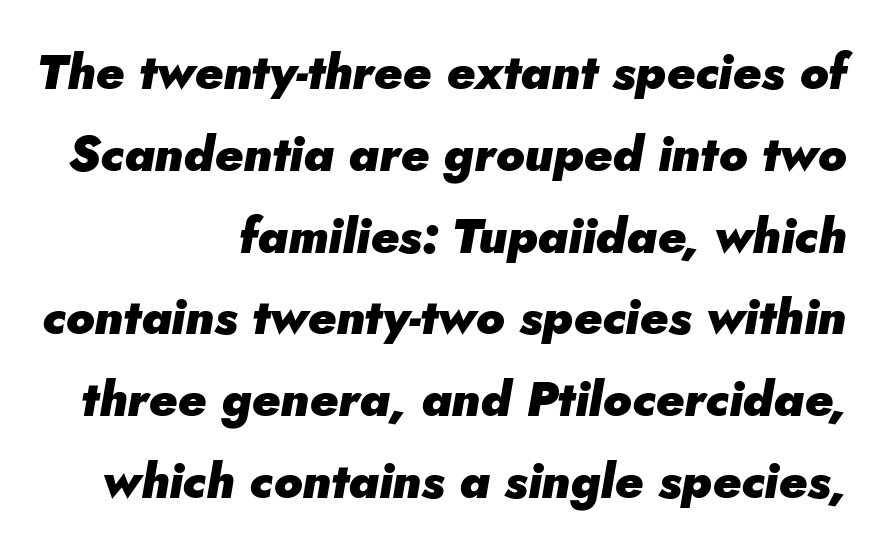
The image shows 49 px heavy type, italic (leaning right); set right-aligned, normal line spacing (1.67x), normal letter spacing, not underlined; low stroke contrast and a small x-height.
